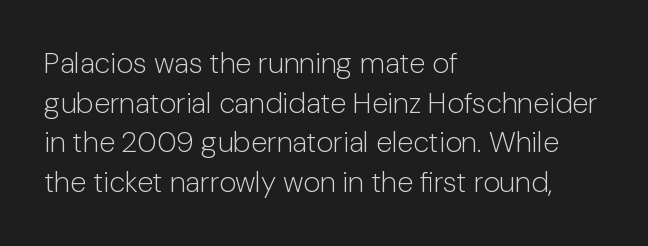
The image shows 29 px light sans-serif type, upright; set left-aligned, normal line spacing (1.37x), normal letter spacing, not underlined; low stroke contrast and a medium x-height.
